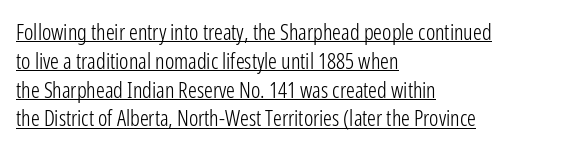
The image shows 22 px text type, upright; set left-aligned, normal line spacing (1.31x), normal letter spacing, underlined.
